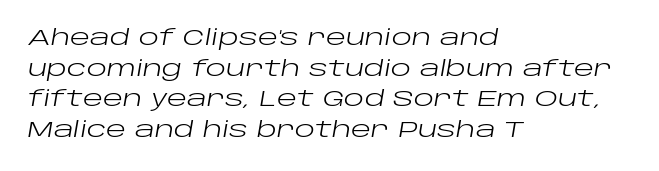
{"italic": "yes", "lean": "right", "slant_degrees": 10, "bold": "no", "underline": "no", "align": "left", "line_spacing": "normal", "line_spacing_ratio": 1.46, "letter_spacing": "normal", "letter_spacing_em": 0.0, "glyph_px": 21}
